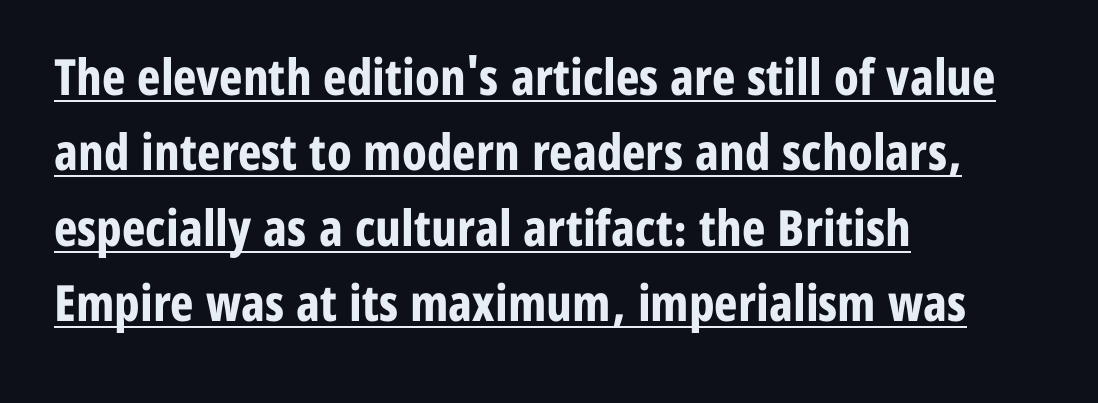
The image shows 50 px bold, condensed sans-serif type, upright; set left-aligned, normal line spacing (1.51x), normal letter spacing, underlined; low stroke contrast and a medium x-height.
